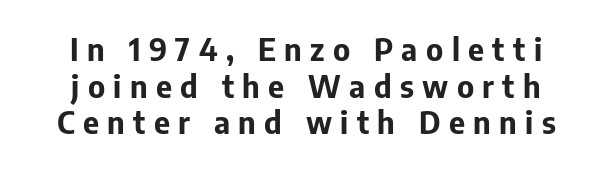
The image shows 31 px bold sans-serif type, upright; set line spacing 1.18x, unusually wide letter spacing (+0.27 em), not underlined; low stroke contrast and a medium x-height.
